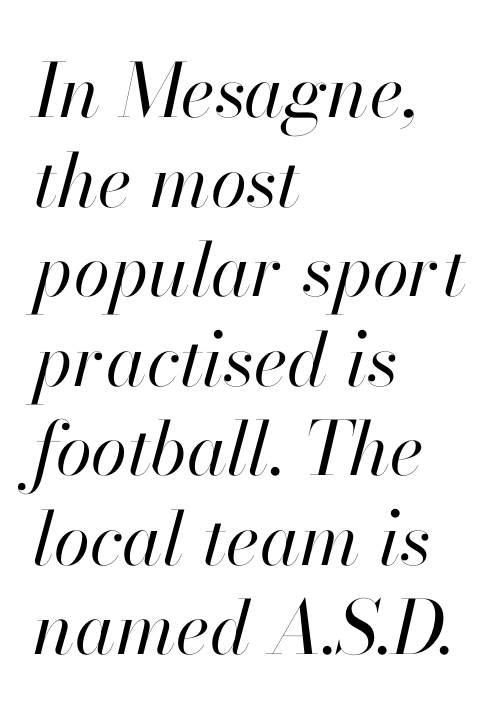
The image shows 74 px regular-weight type, italic (leaning right); set left-aligned, line spacing 1.21x, normal letter spacing, not underlined; high stroke contrast and a small x-height.
